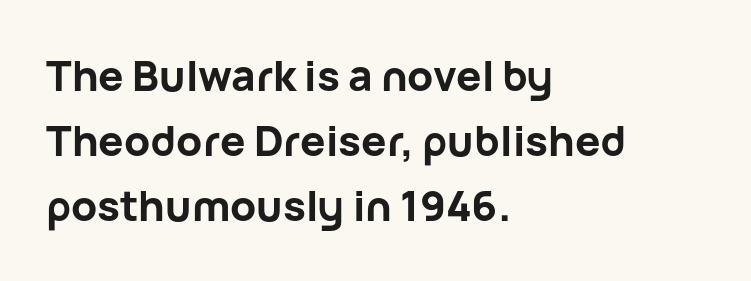
The face used here is proportionally spaced, like ordinary book or web type. In terms of weight, the rendering is a true, heavy bold. This is roman type, the default non-slanted kind. If you measured baseline to baseline, you'd find a middling distance.
